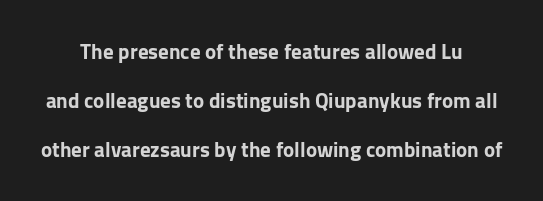
{"italic": "no", "bold": "yes", "underline": "no", "line_spacing": "loose", "line_spacing_ratio": 2.34, "letter_spacing": "normal", "letter_spacing_em": 0.0, "glyph_px": 21}
